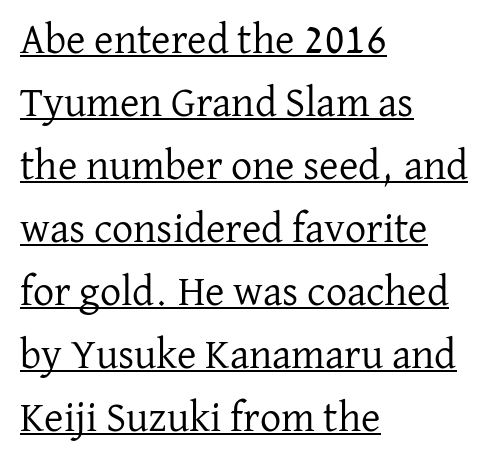
Is this a fixed-width face? No — the glyphs have proportional, varying widths. The line texture is even and compact thanks to regular tracking. Summary of weight: not heavy and not bold. This is the regular roman posture of the typeface. Letterform terminals end in serifs throughout the passage.
